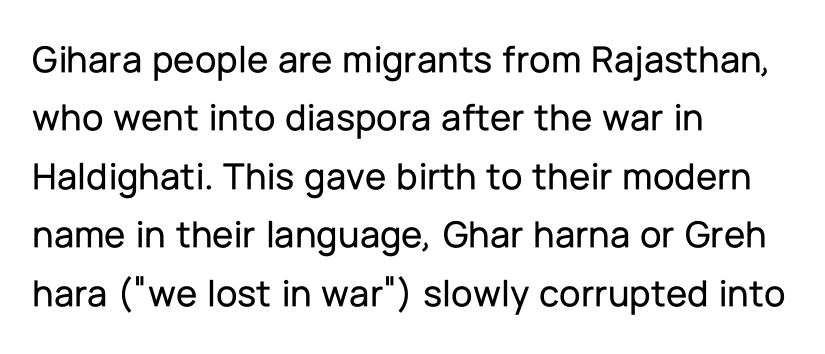
Q: Is the text italic (slanted)? A: No, it is upright.
Q: Is the typeface a serif or a sans-serif typeface? A: Sans-serif.
Q: Is the text underlined? A: No.
Q: How is the paragraph aligned? A: Left-aligned.
Q: Is the spacing between letters normal or unusually wide? A: Normal.
Q: Is the spacing between lines tight, normal or loose? A: Normal.
Q: Width (condensed, normal, or wide)? A: Normal.
Q: Stroke contrast? A: Low.
Q: x-height? A: Medium.
Q: Monospaced? A: No.
